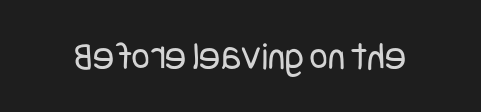
The image shows 40 px regular-weight, condensed sans-serif type, upright; set normal letter spacing, not underlined; low stroke contrast and a large x-height.
